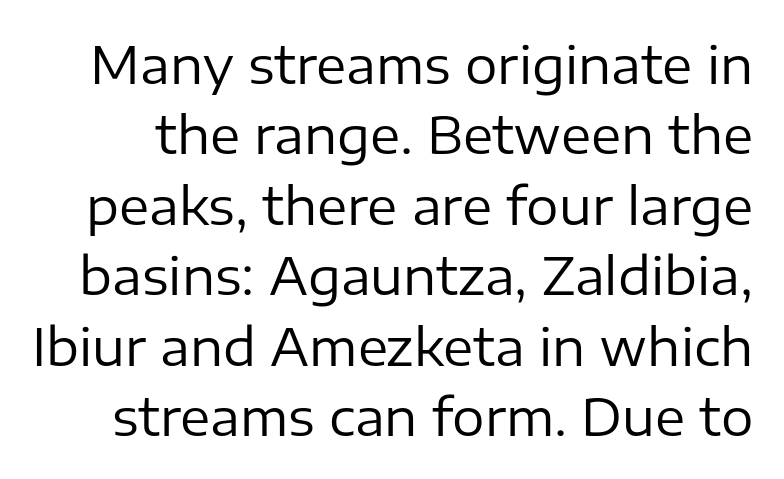
{"serif": "no", "italic": "no", "bold": "no", "weight": "regular", "width": "normal", "stroke_contrast": "low", "x_height": "medium", "monospaced": "no", "underline": "no", "line_spacing": "normal", "line_spacing_ratio": 1.38, "letter_spacing": "normal", "letter_spacing_em": 0.0, "glyph_px": 51}
